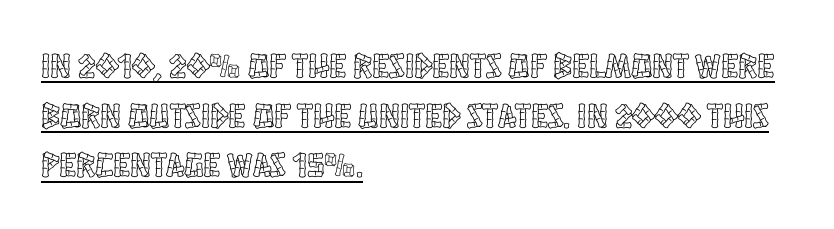
{"italic": "no", "width": "condensed", "x_height": "large", "monospaced": "no", "underline": "yes", "align": "left", "line_spacing": "normal", "line_spacing_ratio": 1.42, "letter_spacing": "normal", "letter_spacing_em": 0.0, "glyph_px": 35}
